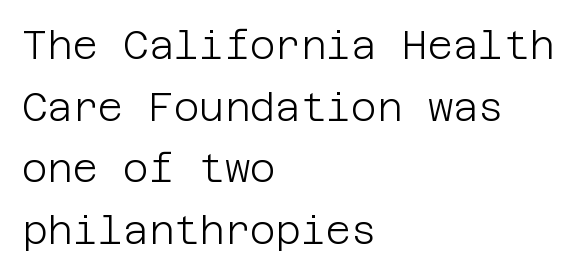
Q: Is the text bold? A: No.
Q: Is the text italic (slanted)? A: No, it is upright.
Q: Is the typeface a serif or a sans-serif typeface? A: Sans-serif.
Q: Is the text underlined? A: No.
Q: How is the paragraph aligned? A: Left-aligned.
Q: Is the spacing between letters normal or unusually wide? A: Normal.
Q: Is the spacing between lines tight, normal or loose? A: Normal.
Q: Width (condensed, normal, or wide)? A: Normal.
Q: Stroke contrast? A: Low.
Q: x-height? A: Large.
